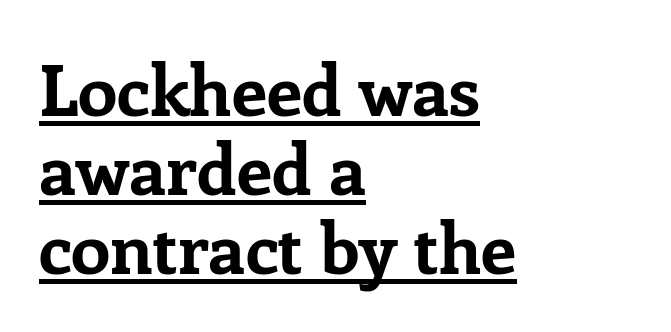
Bold? Absolutely — the strokes are thick and heavy. This rendering employs a face with finishing strokes, i.e., a serif. The passage shown is typed in a proportional face where columns would drift. This sample trades vertical openness for compactness between lines.
